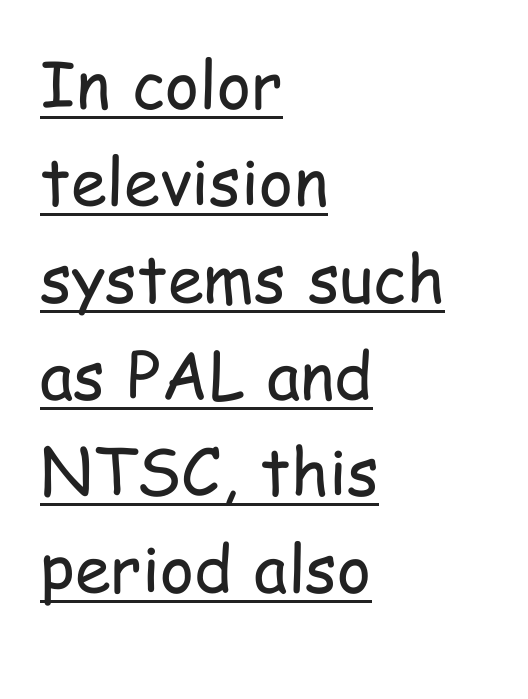
Q: Is the text bold? A: No.
Q: Is the text italic (slanted)? A: No, it is upright.
Q: Is the typeface a serif or a sans-serif typeface? A: Sans-serif.
Q: Is the text underlined? A: Yes.
Q: How is the paragraph aligned? A: Left-aligned.
Q: Is the spacing between letters normal or unusually wide? A: Normal.
Q: Is the spacing between lines tight, normal or loose? A: Normal.
Q: Width (condensed, normal, or wide)? A: Condensed.
Q: Stroke contrast? A: Low.
Q: x-height? A: Medium.
Q: Monospaced? A: No.
